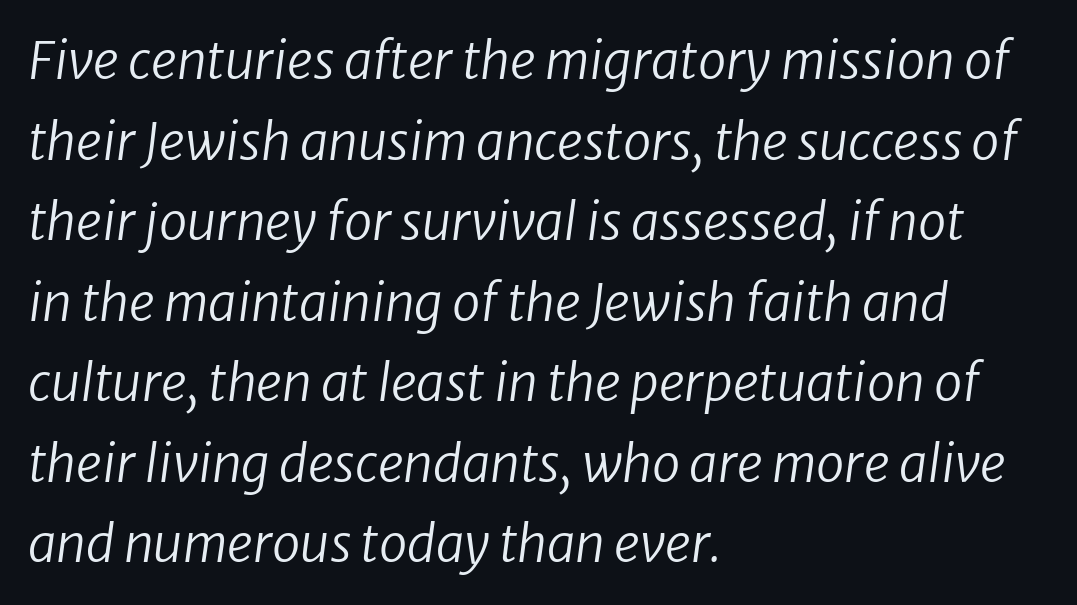
The image shows 51 px regular-weight type, italic (leaning right); set left-aligned, normal line spacing (1.58x), normal letter spacing, not underlined; low stroke contrast and a medium x-height.
